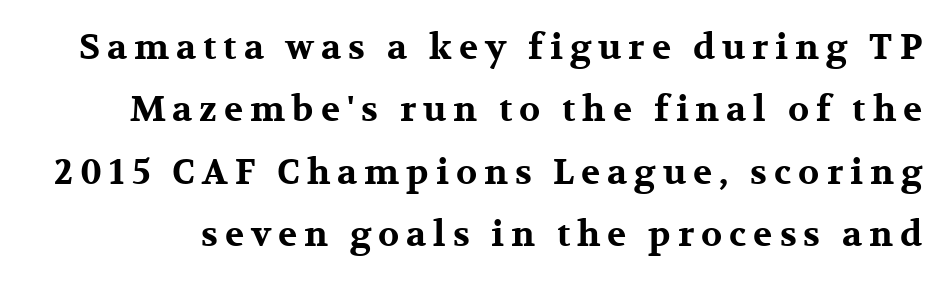
{"serif": "yes", "italic": "no", "bold": "yes", "weight": "bold", "width": "wide", "stroke_contrast": "medium", "x_height": "medium", "monospaced": "no", "underline": "no", "line_spacing_ratio": 1.78, "letter_spacing": "wide", "letter_spacing_em": 0.2, "glyph_px": 35}
